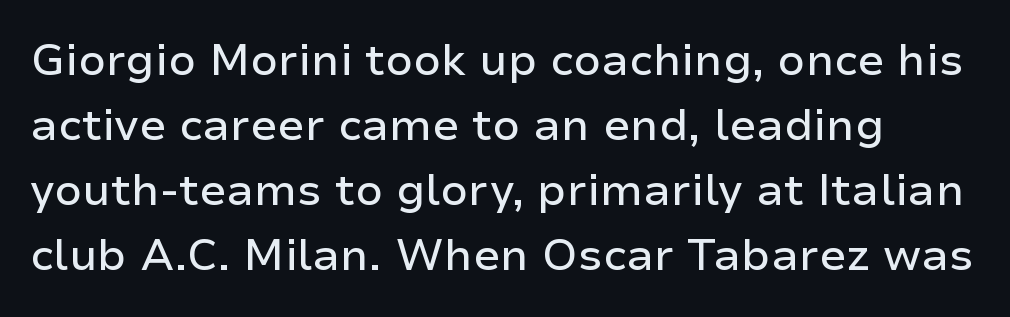
The image shows 44 px sans-serif type, upright; set left-aligned, normal line spacing (1.48x), normal letter spacing, not underlined; low stroke contrast and a medium x-height.
